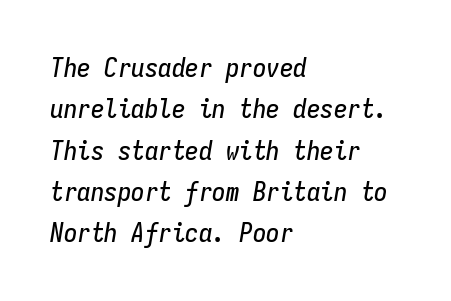
Q: Is the text italic (slanted)? A: Yes, it leans right by about 9 degrees.
Q: Is the text underlined? A: No.
Q: How is the paragraph aligned? A: Left-aligned.
Q: Is the spacing between letters normal or unusually wide? A: Normal.
Q: Is the spacing between lines tight, normal or loose? A: Normal.
